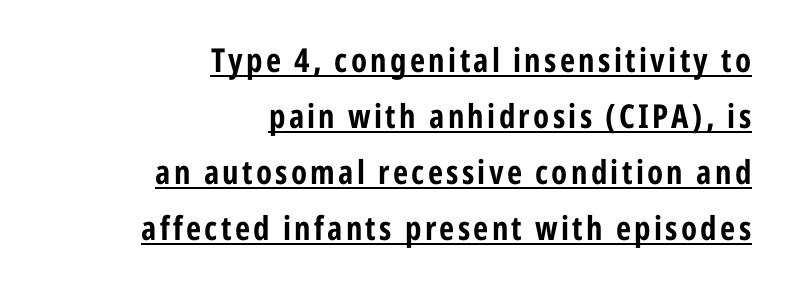
{"serif": "no", "italic": "no", "bold": "yes", "weight": "bold", "width": "condensed", "stroke_contrast": "low", "x_height": "medium", "monospaced": "no", "underline": "yes", "align": "right", "line_spacing": "normal", "line_spacing_ratio": 1.7, "glyph_px": 33}
